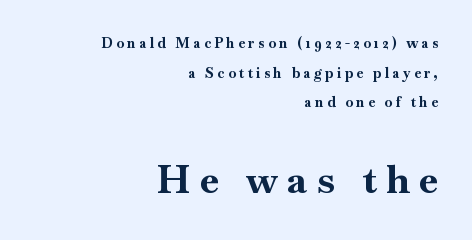
Q: Is the text bold? A: Yes.
Q: Is the text italic (slanted)? A: No, it is upright.
Q: Is the typeface a serif or a sans-serif typeface? A: Serif.
Q: Is the text underlined? A: No.
Q: How is the paragraph aligned? A: Right-aligned.
Q: Is the spacing between letters normal or unusually wide? A: Unusually wide.
Q: Is the spacing between lines tight, normal or loose? A: Loose.
Q: Which block of text is set in a larger size, the first (top) or the second (bottom)? A: The second (bottom) one.
Q: Width (condensed, normal, or wide)? A: Normal.
Q: Stroke contrast? A: High.
Q: x-height? A: Small.
Q: Monospaced? A: No.
